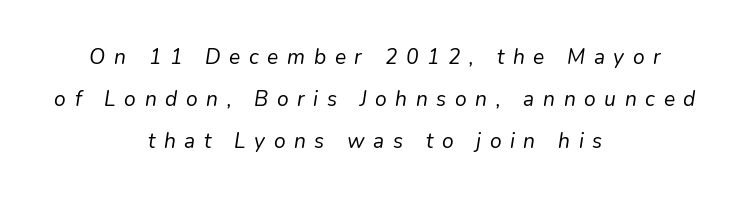
Compared with typical body copy, the letter spacing here is much looser. The specimen reads as italic at a glance. Caption: multi-line text, centered on the measure. Baseline-to-baseline distance is far greater than the letter height. Weight: not bold — regular or lighter.
